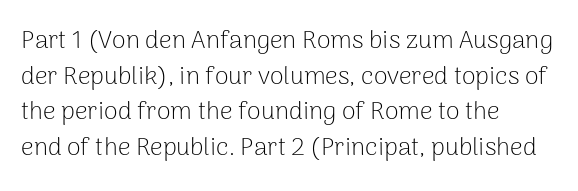
Q: Is the text bold? A: No.
Q: Is the text italic (slanted)? A: No, it is upright.
Q: Is the text underlined? A: No.
Q: How is the paragraph aligned? A: Left-aligned.
Q: Is the spacing between letters normal or unusually wide? A: Normal.
Q: Is the spacing between lines tight, normal or loose? A: Normal.
